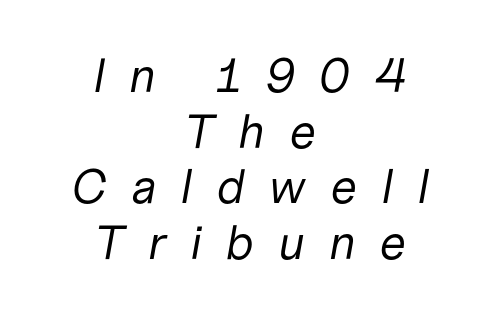
{"italic": "yes", "lean": "right", "slant_degrees": 10, "bold": "no", "weight": "regular", "width": "normal", "stroke_contrast": "low", "x_height": "medium", "monospaced": "no", "underline": "no", "align": "center", "line_spacing_ratio": 1.16, "letter_spacing": "wide", "letter_spacing_em": 0.49, "glyph_px": 48}
